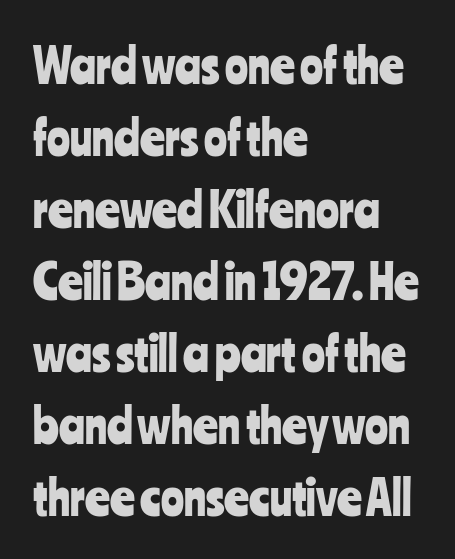
{"serif": "no", "italic": "no", "width": "condensed", "stroke_contrast": "low", "x_height": "medium", "monospaced": "no", "underline": "no", "align": "left", "line_spacing": "normal", "line_spacing_ratio": 1.5, "letter_spacing": "normal", "letter_spacing_em": 0.0, "glyph_px": 48}
